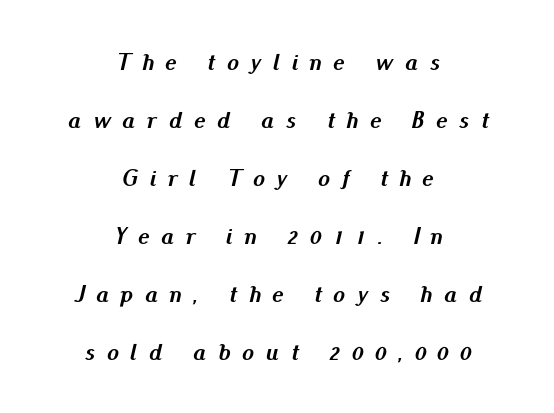
{"italic": "yes", "lean": "right", "slant_degrees": 13, "bold": "yes", "underline": "no", "align": "center", "line_spacing": "loose", "line_spacing_ratio": 2.42, "letter_spacing": "wide", "letter_spacing_em": 0.49, "glyph_px": 24}
